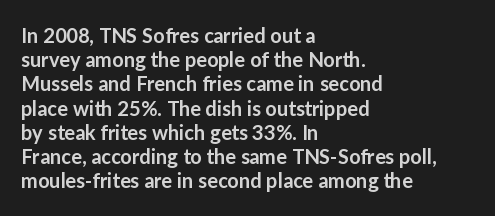
Decoration check: the copy has no underline. A typesetter would mark this as roman, not italic. The letters sit at their default tracking, neither squeezed nor spread. Each line starts at the same left margin while the right side varies. Each glyph is drawn with semibold strokes, heavier than normal yet not fully bold.
